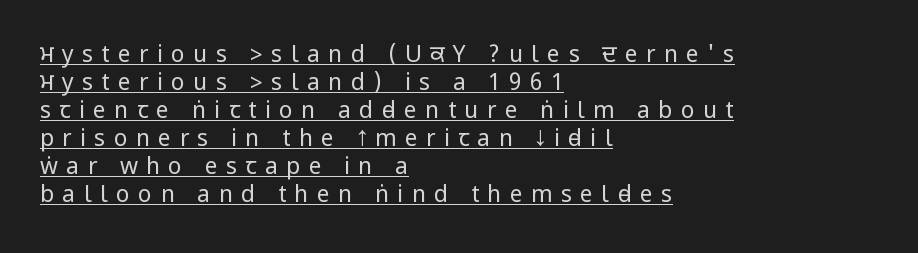
Q: Is the text bold? A: No.
Q: Is the text italic (slanted)? A: No, it is upright.
Q: Is the text underlined? A: Yes.
Q: How is the paragraph aligned? A: Left-aligned.
Q: Is the spacing between letters normal or unusually wide? A: Unusually wide.
